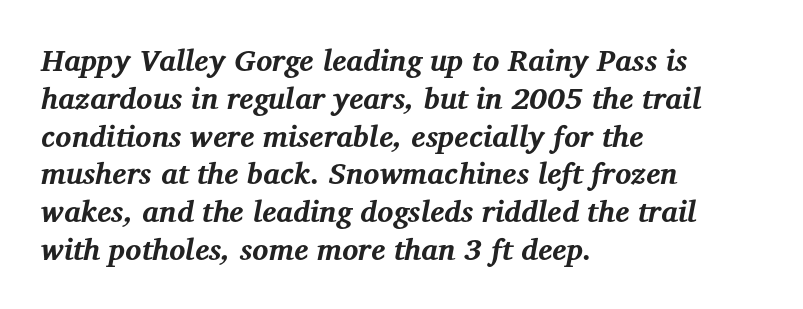
The image shows 30 px bold serif type, italic (leaning right); set left-aligned, normal line spacing (1.26x), normal letter spacing, not underlined; medium stroke contrast and a medium x-height.
